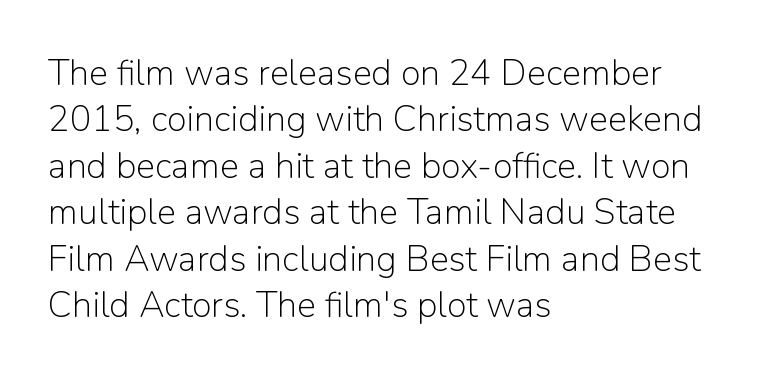
Q: Is the text bold? A: No.
Q: Is the text italic (slanted)? A: No, it is upright.
Q: Is the typeface a serif or a sans-serif typeface? A: Sans-serif.
Q: Is the text underlined? A: No.
Q: How is the paragraph aligned? A: Left-aligned.
Q: Is the spacing between letters normal or unusually wide? A: Normal.
Q: Is the spacing between lines tight, normal or loose? A: Normal.
Q: Width (condensed, normal, or wide)? A: Normal.
Q: Stroke contrast? A: Low.
Q: x-height? A: Medium.
Q: Monospaced? A: No.
